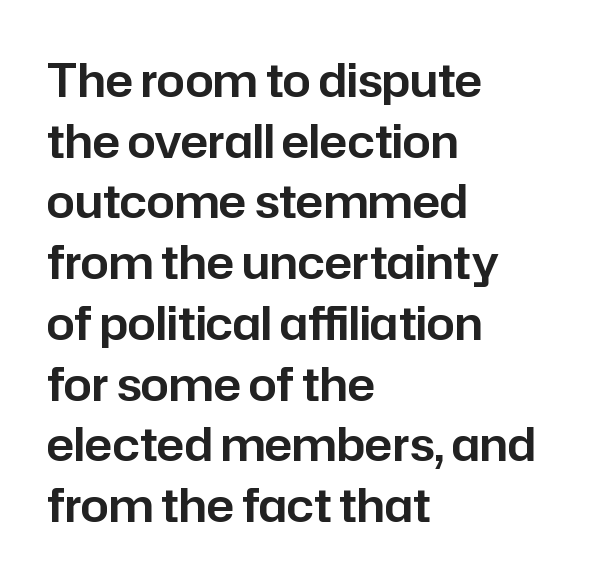
Q: Is the text italic (slanted)? A: No, it is upright.
Q: Is the typeface a serif or a sans-serif typeface? A: Sans-serif.
Q: Is the text underlined? A: No.
Q: How is the paragraph aligned? A: Left-aligned.
Q: Is the spacing between letters normal or unusually wide? A: Normal.
Q: Is the spacing between lines tight, normal or loose? A: Normal.
Q: Width (condensed, normal, or wide)? A: Normal.
Q: Stroke contrast? A: Low.
Q: x-height? A: Medium.
Q: Monospaced? A: No.
